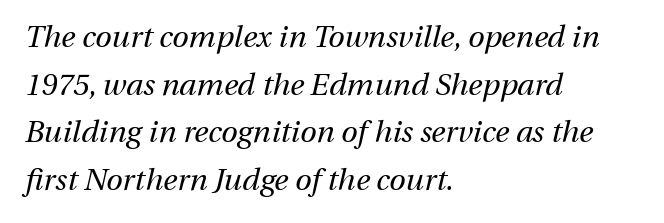
{"italic": "yes", "lean": "right", "slant_degrees": 13, "bold": "no", "weight": "regular", "width": "normal", "stroke_contrast": "medium", "x_height": "medium", "monospaced": "no", "underline": "no", "align": "left", "line_spacing": "normal", "line_spacing_ratio": 1.59, "letter_spacing": "normal", "letter_spacing_em": 0.0, "glyph_px": 30}
